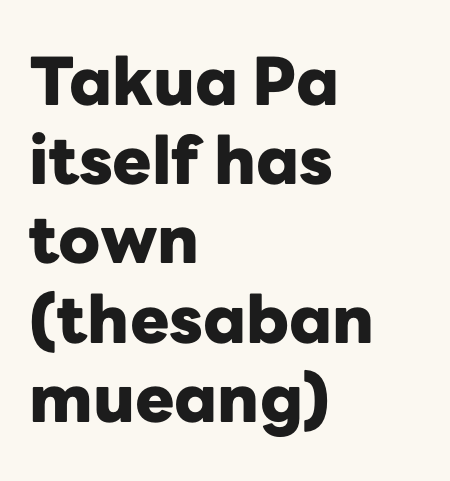
Q: Is the text bold? A: Yes.
Q: Is the text italic (slanted)? A: No, it is upright.
Q: Is the typeface a serif or a sans-serif typeface? A: Sans-serif.
Q: Is the text underlined? A: No.
Q: How is the paragraph aligned? A: Left-aligned.
Q: Is the spacing between letters normal or unusually wide? A: Normal.
Q: Width (condensed, normal, or wide)? A: Normal.
Q: Stroke contrast? A: Low.
Q: x-height? A: Medium.
Q: Monospaced? A: No.
